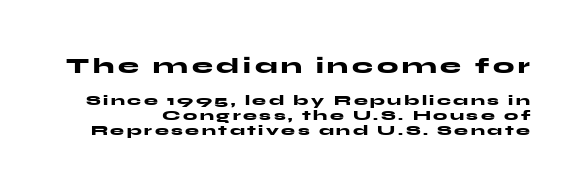
The glyphs are unaccompanied by any horizontal stroke below them. Size hierarchy here favors the leading block over the trailing one. How heavy is the stroke? Heavy — this is a bold. It's the straight-up-and-down kind of type. Summary of vertical rhythm: compact, with narrow interline spacing.
